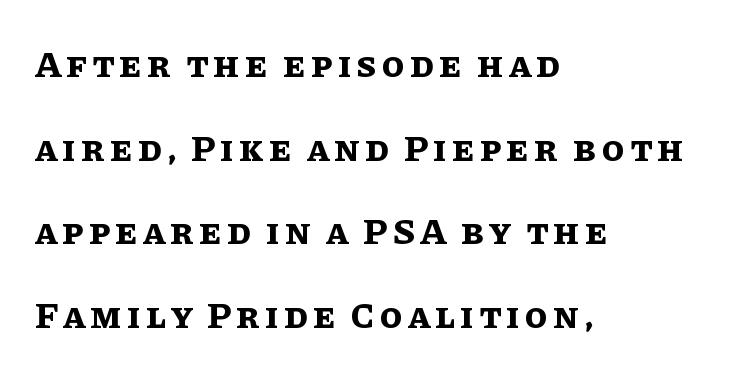
Check under the words: just untouched page. Think of a printed novel: that variable character pitch is what you see here. How heavy is the stroke? Heavy — this is a bold. Horizontal alignment here is leftward, the default for most running prose.
